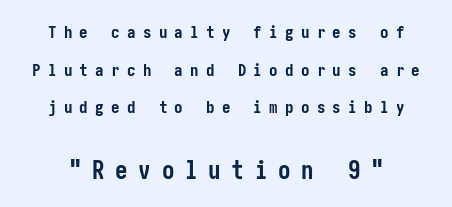
Q: Is the text bold? A: Yes.
Q: Is the text italic (slanted)? A: No, it is upright.
Q: Is the text underlined? A: No.
Q: Is the spacing between letters normal or unusually wide? A: Unusually wide.
Q: Is the spacing between lines tight, normal or loose? A: Loose.
Q: Which block of text is set in a larger size, the first (top) or the second (bottom)? A: The second (bottom) one.
